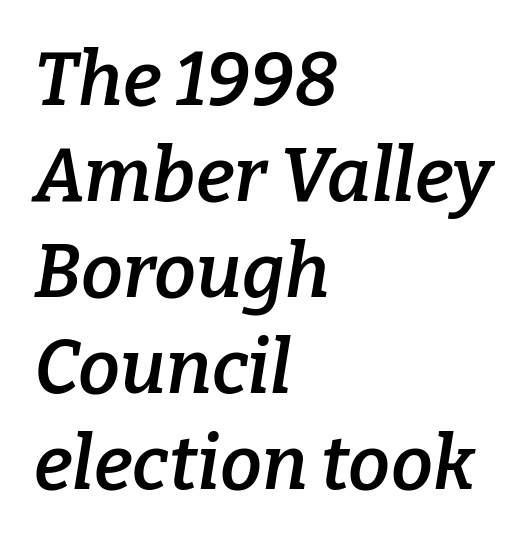
Caption: multi-line text, flush left, ragged right. Plain, unruled lines of type. Here the designer chose a conventional face with non-uniform glyph widths. Note: serifs present on the glyphs. Is the letter spacing exaggerated? No — it looks like the ordinary default. This block has exactly the height ordinary leading produces.
